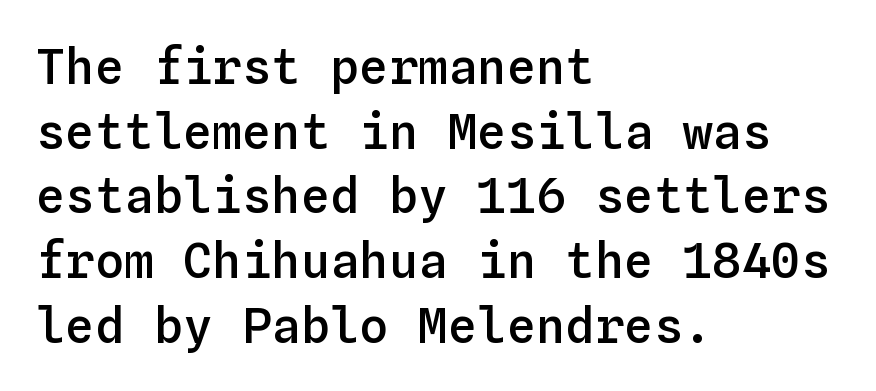
Q: Is the text bold? A: Semi-bold.
Q: Is the text italic (slanted)? A: No, it is upright.
Q: Is the text underlined? A: No.
Q: How is the paragraph aligned? A: Left-aligned.
Q: Is the spacing between letters normal or unusually wide? A: Normal.
Q: Is the spacing between lines tight, normal or loose? A: Normal.
Q: Width (condensed, normal, or wide)? A: Normal.
Q: Stroke contrast? A: Low.
Q: x-height? A: Medium.
Q: Monospaced? A: Yes.
